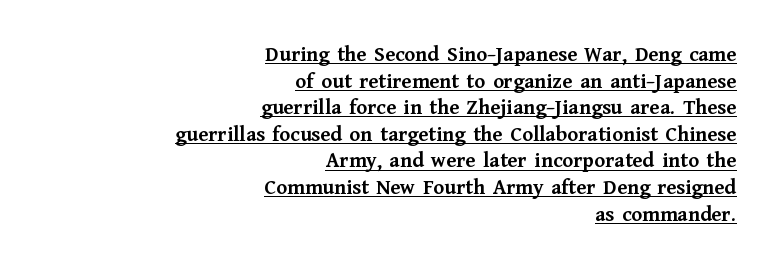
{"italic": "no", "bold": "yes", "underline": "yes", "align": "right", "line_spacing_ratio": 1.21, "letter_spacing": "normal", "letter_spacing_em": 0.0, "glyph_px": 22}
